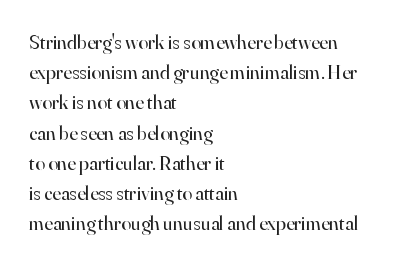
What stands out about the letter spacing? Nothing — it is the standard amount. The axis of the letterforms is exactly vertical. Check the space under the baseline: it is left empty. Evenly set lines give the paragraph a standard silhouette.
